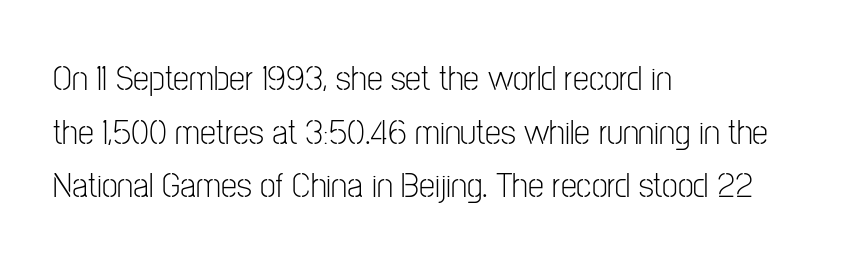
Q: Is the text bold? A: No.
Q: Is the text italic (slanted)? A: No, it is upright.
Q: Is the typeface a serif or a sans-serif typeface? A: Sans-serif.
Q: Is the text underlined? A: No.
Q: How is the paragraph aligned? A: Left-aligned.
Q: Is the spacing between letters normal or unusually wide? A: Normal.
Q: Is the spacing between lines tight, normal or loose? A: Normal.
Q: Width (condensed, normal, or wide)? A: Condensed.
Q: Stroke contrast? A: Low.
Q: x-height? A: Medium.
Q: Monospaced? A: No.
